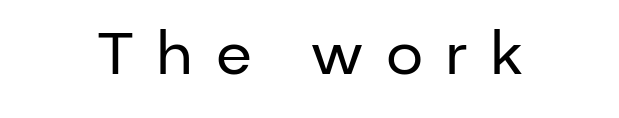
Each letter's strokes conclude bluntly, with no projecting serifs. Short note: letters widely spaced. This is the regular roman posture of the typeface. Clear beneath every line of the passage.
